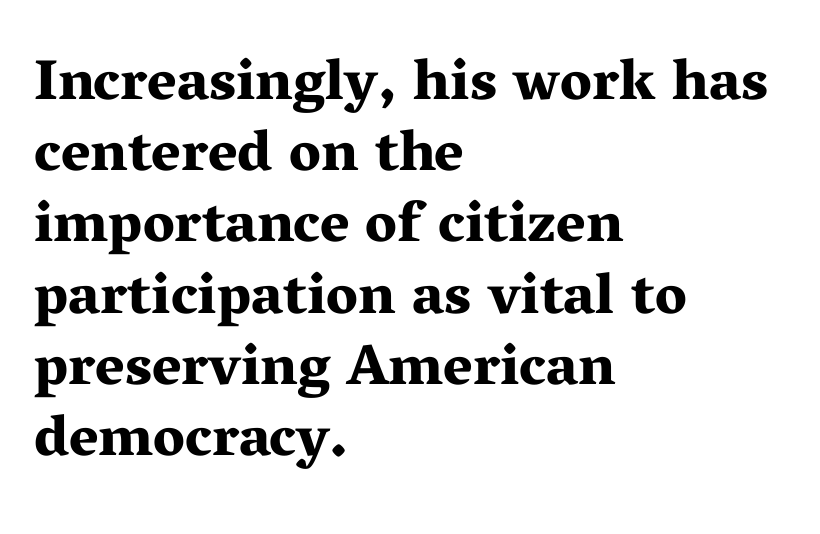
{"serif": "yes", "italic": "no", "bold": "yes", "weight": "bold", "width": "wide", "stroke_contrast": "medium", "x_height": "medium", "monospaced": "no", "underline": "no", "align": "left", "line_spacing": "normal", "line_spacing_ratio": 1.25, "letter_spacing": "normal", "letter_spacing_em": 0.0, "glyph_px": 57}
